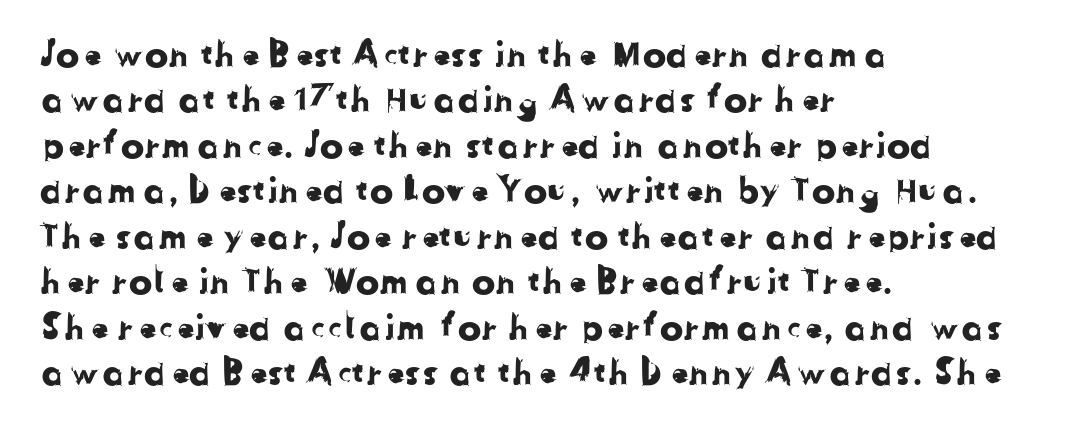
Q: Is the typeface a serif or a sans-serif typeface? A: Sans-serif.
Q: Is the text underlined? A: No.
Q: How is the paragraph aligned? A: Left-aligned.
Q: Is the spacing between letters normal or unusually wide? A: Normal.
Q: Is the spacing between lines tight, normal or loose? A: Normal.
Q: Width (condensed, normal, or wide)? A: Normal.
Q: Stroke contrast? A: Low.
Q: x-height? A: Medium.
Q: Monospaced? A: No.
